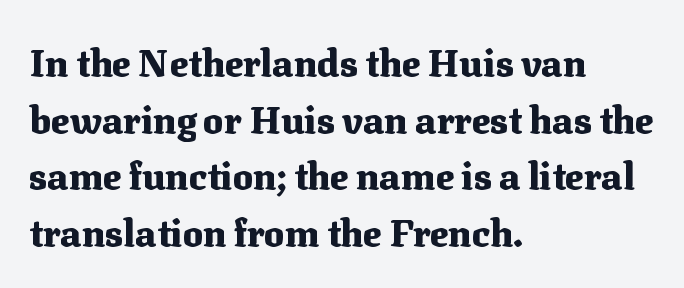
Q: Is the text bold? A: Yes.
Q: Is the text italic (slanted)? A: No, it is upright.
Q: Is the typeface a serif or a sans-serif typeface? A: Serif.
Q: Is the text underlined? A: No.
Q: How is the paragraph aligned? A: Left-aligned.
Q: Is the spacing between letters normal or unusually wide? A: Normal.
Q: Is the spacing between lines tight, normal or loose? A: Normal.
Q: Width (condensed, normal, or wide)? A: Normal.
Q: Stroke contrast? A: Medium.
Q: x-height? A: Medium.
Q: Monospaced? A: No.
